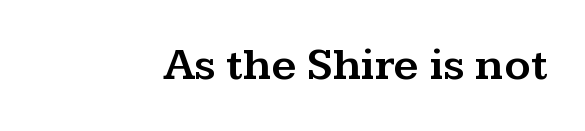
The passage shown has conventional tracking throughout. Old-style or modern, the face here clearly has serifs. Nope, not italic — everything's standing straight. A typesetter would call this proportional, since set widths differ per character.
